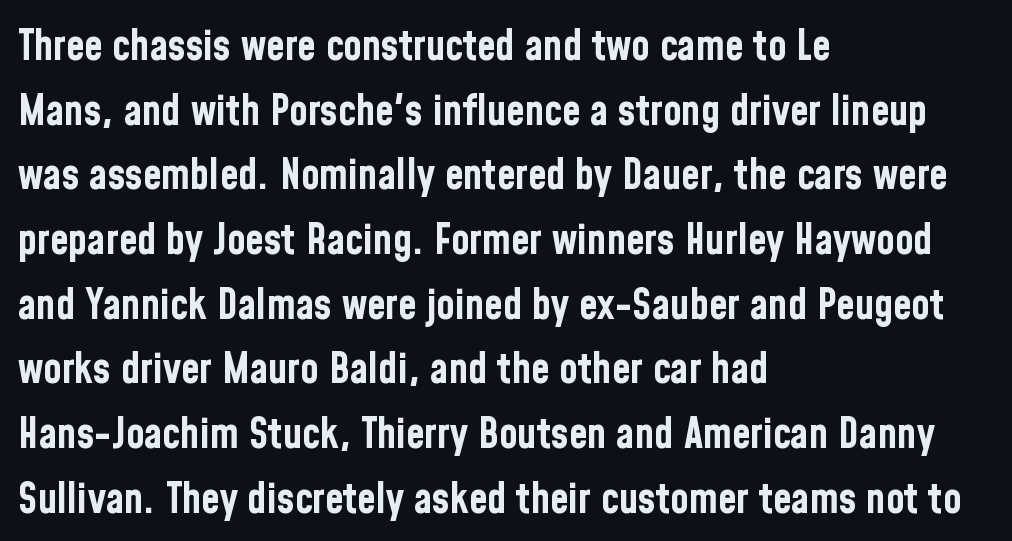
{"serif": "no", "italic": "no", "bold": "yes", "weight": "bold", "width": "condensed", "stroke_contrast": "low", "x_height": "medium", "monospaced": "no", "underline": "no", "align": "left", "line_spacing": "normal", "line_spacing_ratio": 1.54, "letter_spacing": "normal", "letter_spacing_em": 0.0, "glyph_px": 42}
